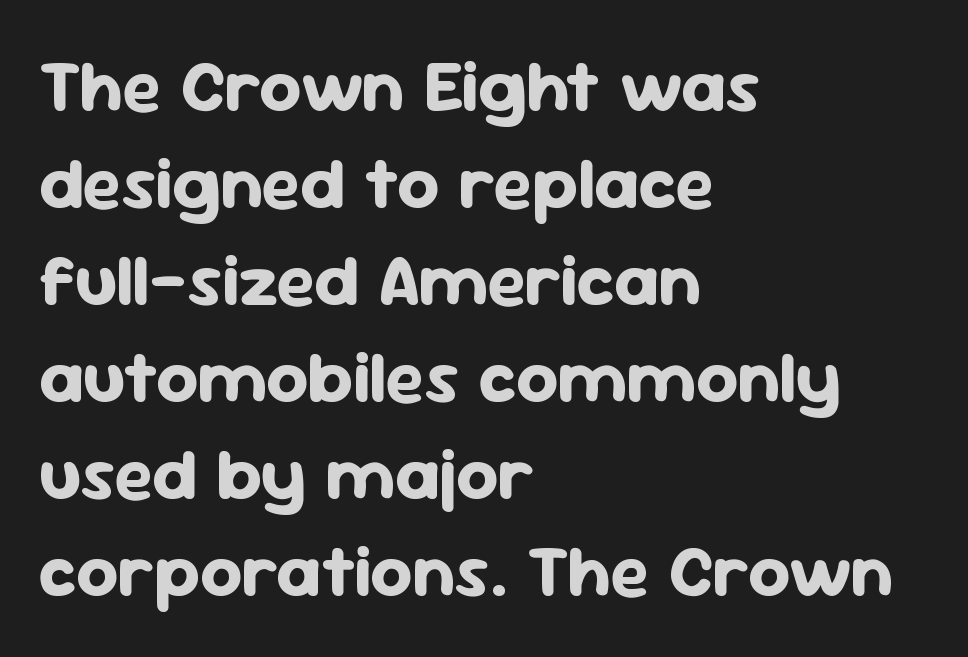
A typesetter would call this leading conventional body-copy spacing. You could not count columns in this text — the font is proportionally spaced. Does the weight exceed regular? Yes, all the way to bold. The letters sit at their default tracking, neither squeezed nor spread. The lines are quadded left. The axis of the letterforms is exactly vertical.
